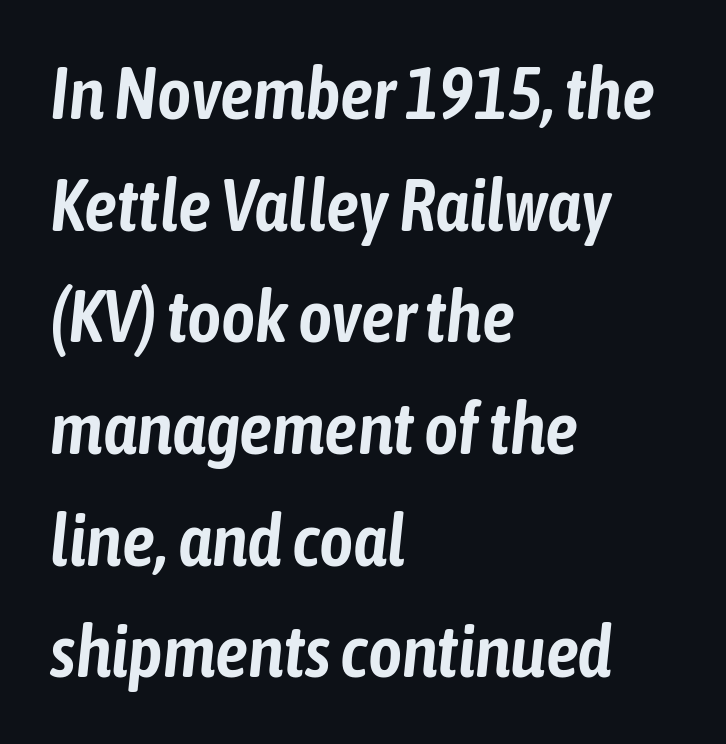
Q: Is the text italic (slanted)? A: Yes, it leans right by about 6 degrees.
Q: Is the text underlined? A: No.
Q: How is the paragraph aligned? A: Left-aligned.
Q: Is the spacing between letters normal or unusually wide? A: Normal.
Q: Is the spacing between lines tight, normal or loose? A: Normal.
Q: Width (condensed, normal, or wide)? A: Condensed.
Q: Stroke contrast? A: Low.
Q: x-height? A: Medium.
Q: Monospaced? A: No.
